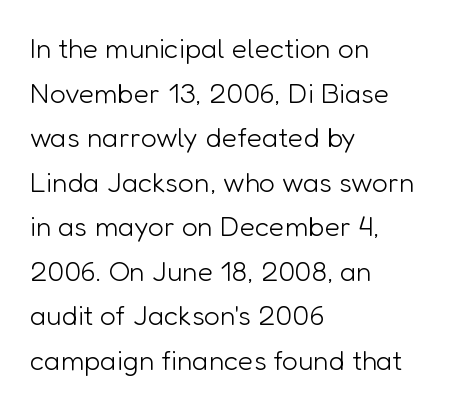
Q: Is the text bold? A: No.
Q: Is the text italic (slanted)? A: No, it is upright.
Q: Is the typeface a serif or a sans-serif typeface? A: Sans-serif.
Q: Is the text underlined? A: No.
Q: How is the paragraph aligned? A: Left-aligned.
Q: Is the spacing between letters normal or unusually wide? A: Normal.
Q: Is the spacing between lines tight, normal or loose? A: Normal.
Q: Width (condensed, normal, or wide)? A: Normal.
Q: Stroke contrast? A: Low.
Q: x-height? A: Medium.
Q: Monospaced? A: No.
